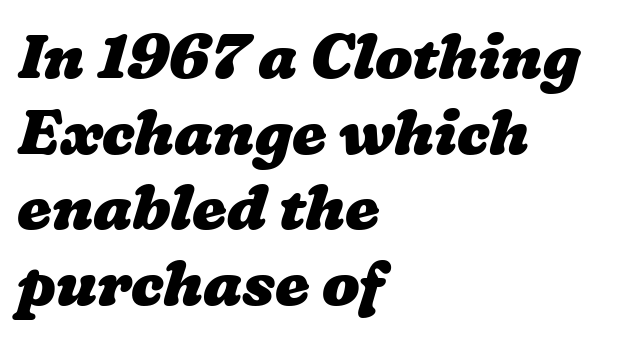
The image shows 62 px heavy, wide type; set left-aligned, line spacing 1.22x, normal letter spacing, not underlined; low stroke contrast and a medium x-height.
